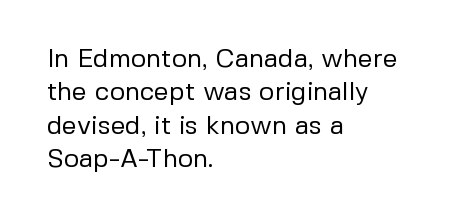
Compared with typical paragraphs, the rows here are spaced about the same. The letters stand straight up with perfectly vertical stems. Short and long lines alike share a common starting point at left. Is the stroke heavy? The answer is a plain regular-or-lighter. In terms of letterspacing, this is plain default setting. Just letters on the line, the space beneath them empty.
